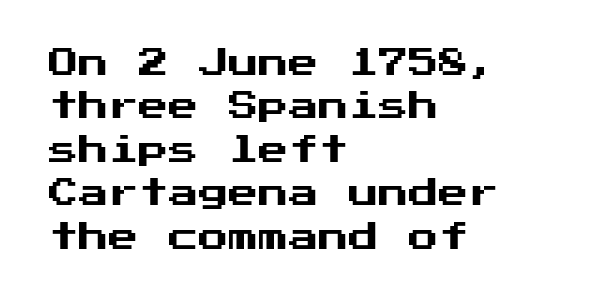
The glyphs are unaccompanied by any horizontal stroke below them. The passage is arranged the way most books set body copy — flush left. Is the letter spacing exaggerated? No — it looks like the ordinary default. Typographically, this falls in the sans-serif category. One glance says typical: line gaps are just what's usual.
